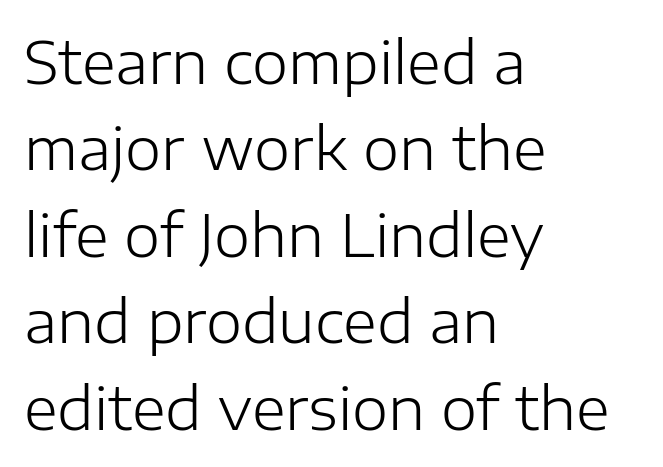
The image shows 58 px light sans-serif type, upright; set left-aligned, normal line spacing (1.49x), normal letter spacing, not underlined; low stroke contrast and a medium x-height.
